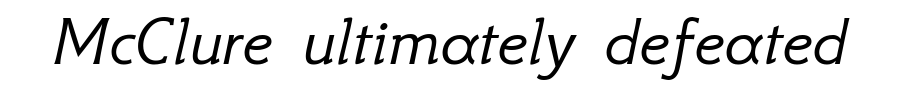
Character widths vary here, with narrow letters taking less room than wide ones. Is the stroke heavy? The answer is a plain regular-or-lighter. A typesetter would mark this as italic. The passage shown is not underscored anywhere. Each word holds together tightly as a unit, with standard inter-letter gaps.
